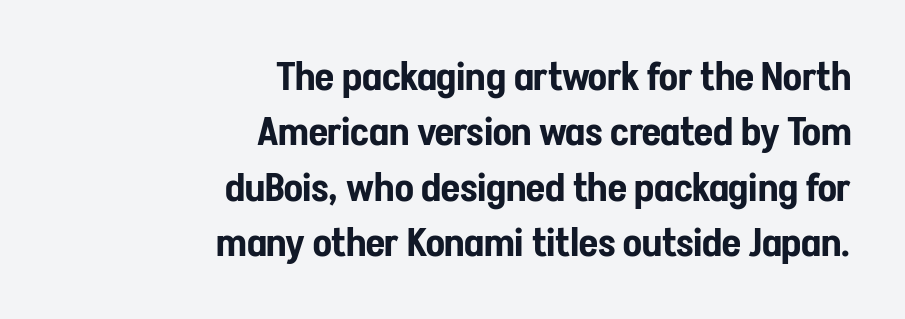
The image shows 39 px condensed sans-serif type, upright; set right-aligned, normal line spacing (1.42x), normal letter spacing, not underlined; low stroke contrast and a medium x-height.
